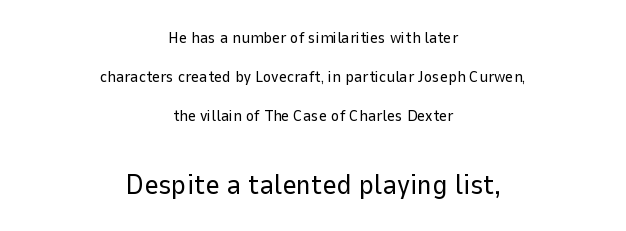
Q: Is the text bold? A: No.
Q: Is the text italic (slanted)? A: No, it is upright.
Q: Is the typeface a serif or a sans-serif typeface? A: Sans-serif.
Q: Is the text underlined? A: No.
Q: How is the paragraph aligned? A: Centered.
Q: Is the spacing between letters normal or unusually wide? A: Normal.
Q: Is the spacing between lines tight, normal or loose? A: Loose.
Q: Which block of text is set in a larger size, the first (top) or the second (bottom)? A: The second (bottom) one.
Q: Width (condensed, normal, or wide)? A: Normal.
Q: Stroke contrast? A: Low.
Q: x-height? A: Medium.
Q: Monospaced? A: No.
